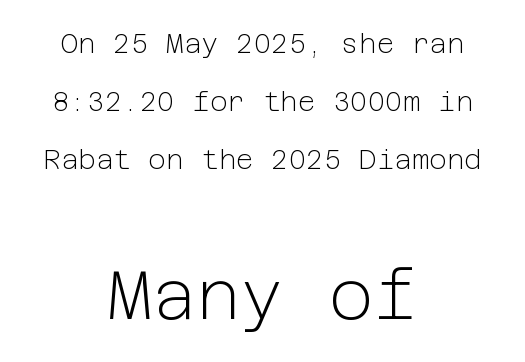
Q: Is the text bold? A: No.
Q: Is the text italic (slanted)? A: No, it is upright.
Q: Is the typeface a serif or a sans-serif typeface? A: Sans-serif.
Q: Is the text underlined? A: No.
Q: How is the paragraph aligned? A: Centered.
Q: Is the spacing between letters normal or unusually wide? A: Normal.
Q: Is the spacing between lines tight, normal or loose? A: Loose.
Q: Which block of text is set in a larger size, the first (top) or the second (bottom)? A: The second (bottom) one.
Q: Width (condensed, normal, or wide)? A: Normal.
Q: Stroke contrast? A: Low.
Q: x-height? A: Medium.
